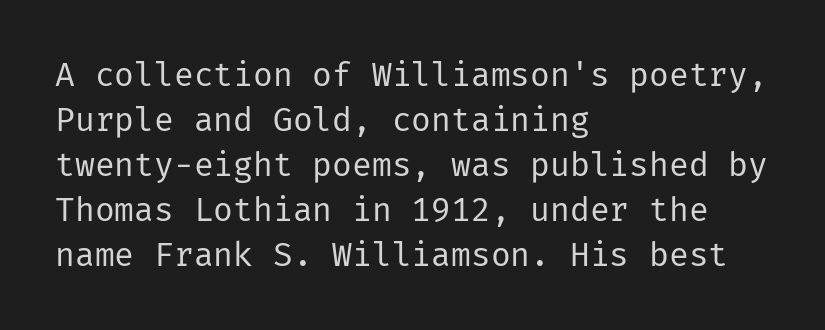
The font's upright variant was chosen for this text. The type is set solid horizontally, with unmodified tracking. Observe the absence of serifs on each vertical stroke in this sample. The typesetting does not lean heavy: it is not bold. Rule under the text: the space is simply empty.
